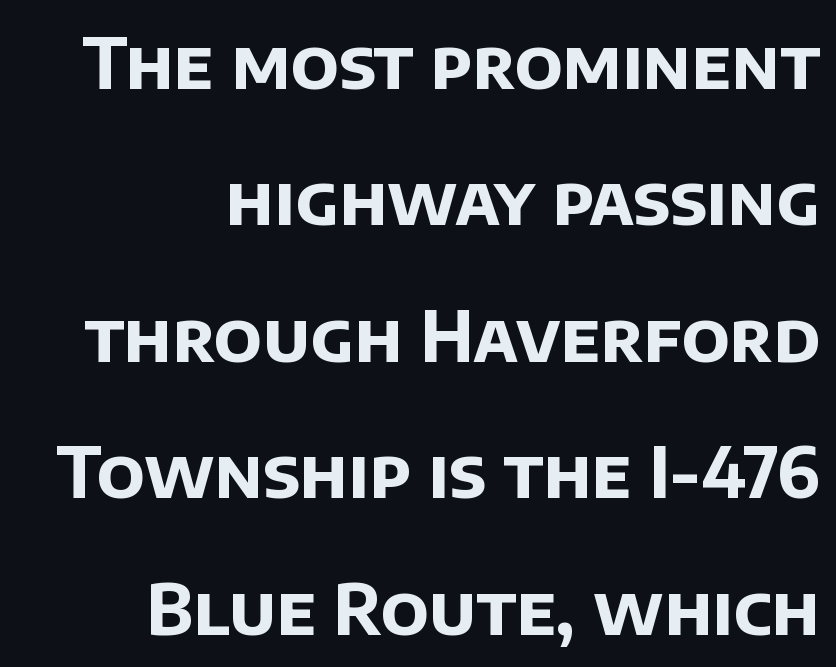
The rendering shows plain stroke endings on the letterforms — a sans-serif design. Spacing verdict: proportional, widths tailored to each character. All the whitespace from short lines collects on the left. Pretty heavy lettering here — definitely bold. Each row of text sits above clean, open space. One glance says open: line gaps are wider than usual.
